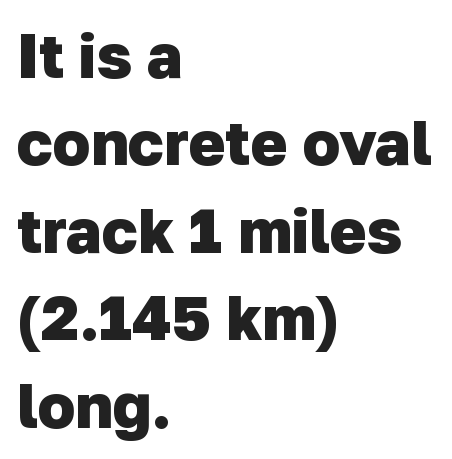
Classification — sans serif. Caption: multi-line text, flush left, ragged right. The line-height multiplier appears to be the usual default. A typesetter would call this proportional, since set widths differ per character.
